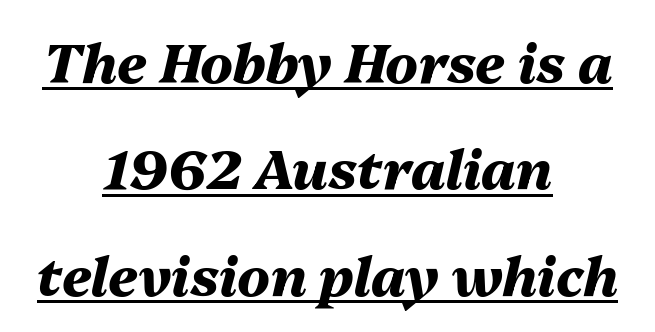
{"italic": "yes", "lean": "right", "slant_degrees": 13, "bold": "yes", "weight": "heavy", "width": "normal", "stroke_contrast": "medium", "x_height": "medium", "monospaced": "no", "underline": "yes", "align": "center", "line_spacing": "loose", "line_spacing_ratio": 1.97, "letter_spacing": "normal", "letter_spacing_em": 0.0, "glyph_px": 54}
